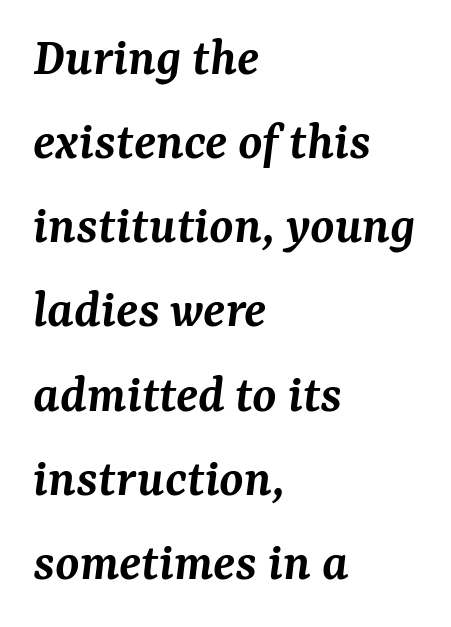
The image shows 55 px semibold serif type, italic (leaning right); set left-aligned, normal line spacing (1.53x), normal letter spacing, not underlined; medium stroke contrast and a medium x-height.
